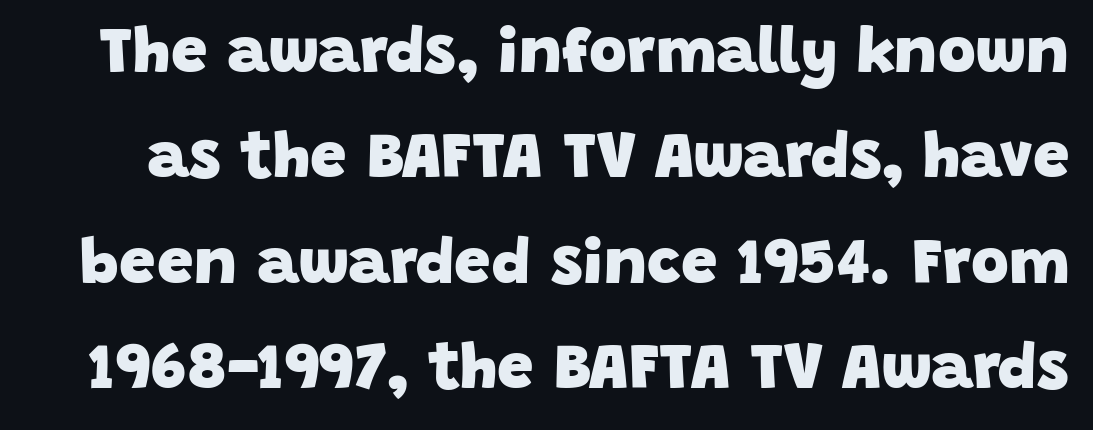
{"serif": "no", "bold": "yes", "weight": "heavy", "width": "normal", "stroke_contrast": "low", "x_height": "large", "monospaced": "no", "underline": "no", "line_spacing": "normal", "line_spacing_ratio": 1.62, "letter_spacing": "normal", "letter_spacing_em": 0.0, "glyph_px": 65}
